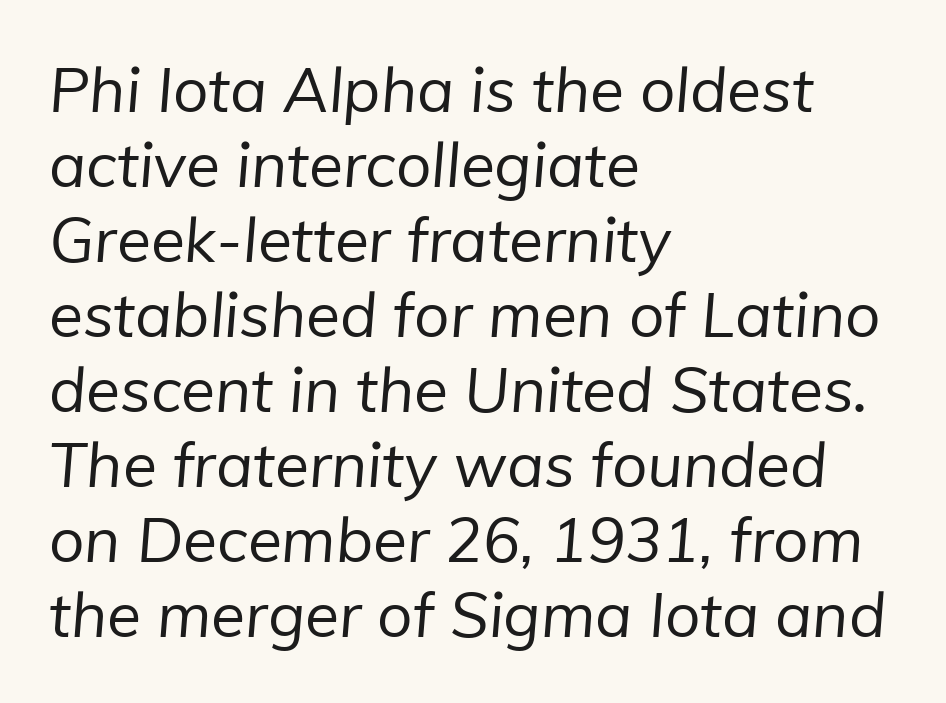
Q: Is the text bold? A: No.
Q: Is the typeface a serif or a sans-serif typeface? A: Sans-serif.
Q: Is the text underlined? A: No.
Q: How is the paragraph aligned? A: Left-aligned.
Q: Is the spacing between letters normal or unusually wide? A: Normal.
Q: Width (condensed, normal, or wide)? A: Normal.
Q: Stroke contrast? A: Low.
Q: x-height? A: Medium.
Q: Monospaced? A: No.
